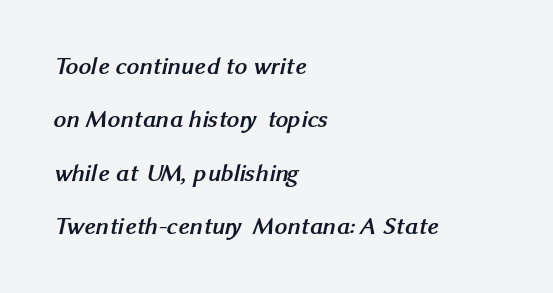
The image shows 25 px bold type; set left-aligned, loose line spacing (2.14x), normal letter spacing, not underlined.
